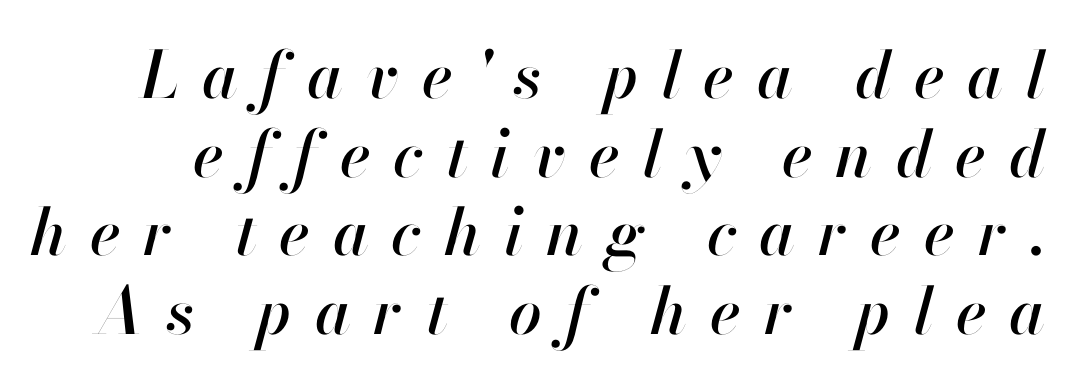
Q: Is the text italic (slanted)? A: Yes, it leans right by about 13 degrees.
Q: Is the text underlined? A: No.
Q: Is the spacing between letters normal or unusually wide? A: Unusually wide.
Q: Width (condensed, normal, or wide)? A: Normal.
Q: Stroke contrast? A: High.
Q: x-height? A: Small.
Q: Monospaced? A: No.
